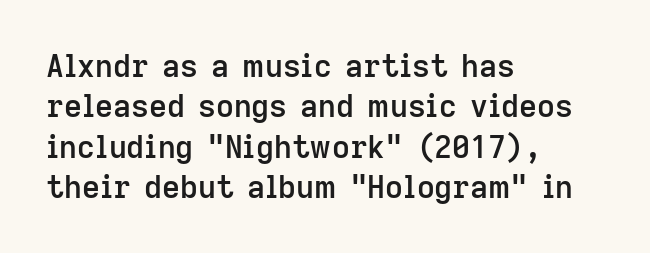
The image shows 31 px semibold sans-serif type, upright; set left-aligned, normal line spacing (1.3x), normal letter spacing, not underlined; low stroke contrast and a medium x-height.
